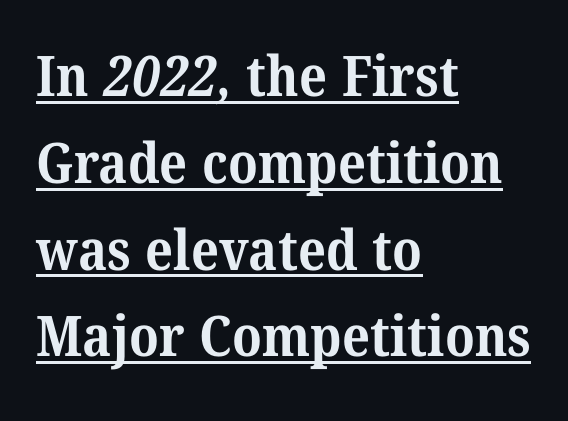
The image shows 56 px bold serif type; set left-aligned, normal line spacing (1.55x), normal letter spacing, underlined; medium stroke contrast and a medium x-height.
